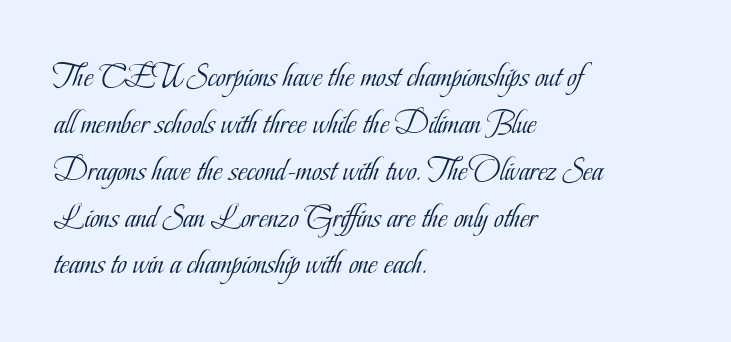
Q: Is the text bold? A: No.
Q: Is the text italic (slanted)? A: Yes.
Q: Is the typeface a serif or a sans-serif typeface? A: Serif.
Q: Is the text underlined? A: No.
Q: How is the paragraph aligned? A: Left-aligned.
Q: Is the spacing between letters normal or unusually wide? A: Normal.
Q: Is the spacing between lines tight, normal or loose? A: Normal.
Q: Width (condensed, normal, or wide)? A: Condensed.
Q: Stroke contrast? A: Low.
Q: x-height? A: Small.
Q: Monospaced? A: No.
